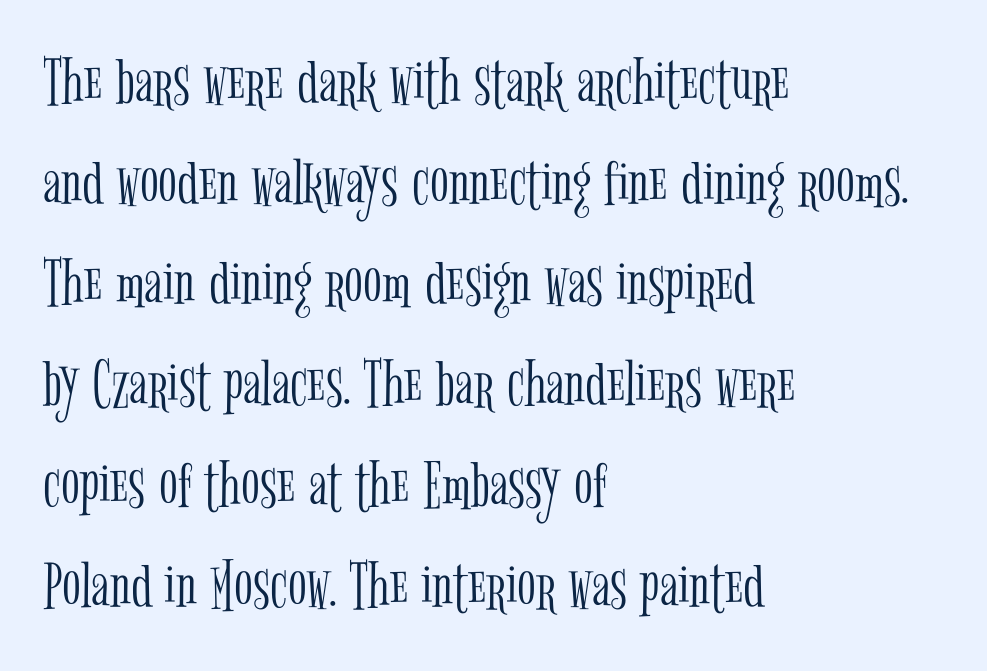
{"serif": "yes", "italic": "no", "bold": "no", "weight": "light", "width": "condensed", "stroke_contrast": "low", "x_height": "medium", "monospaced": "no", "underline": "no", "align": "left", "line_spacing": "normal", "line_spacing_ratio": 1.46, "letter_spacing": "normal", "letter_spacing_em": 0.0, "glyph_px": 69}
